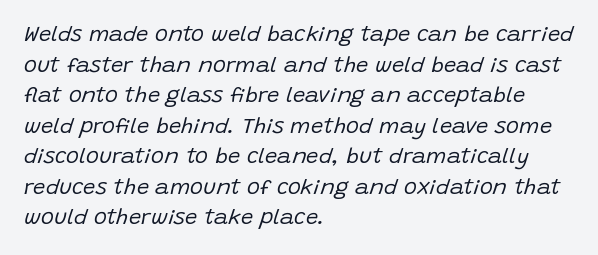
The image shows 22 px text type, italic (leaning right); set left-aligned, normal line spacing (1.39x), normal letter spacing, not underlined.
